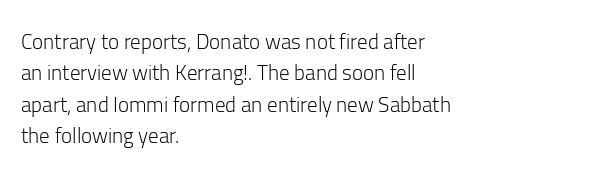
The image shows 21 px text type, upright; set left-aligned, normal line spacing (1.5x), normal letter spacing, not underlined.
